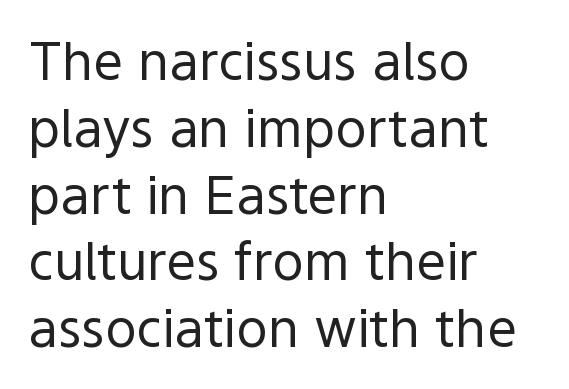
The image shows 53 px regular-weight sans-serif type, upright; set left-aligned, normal line spacing (1.26x), normal letter spacing, not underlined; a medium x-height.
